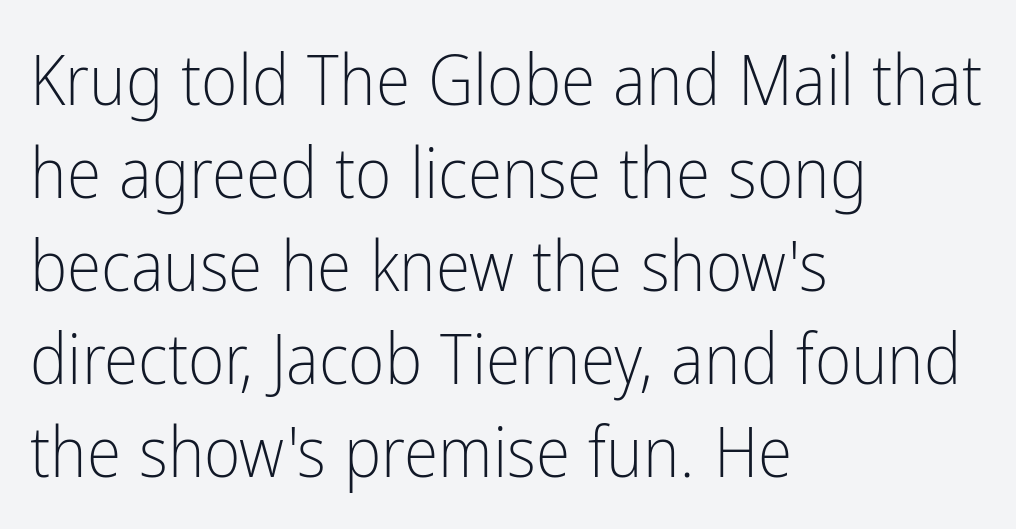
Every row of glyphs begins at an identical x-position on the left. The passage shown stacks its lines at a standard gap. The letters advance in unequal steps, a hallmark of proportional type. This rendering employs a face without finishing strokes, i.e., a sans-serif. Standard letterfit; no display-style spreading of the glyphs. Counters stay open thanks to moderate or lighter strokes.
